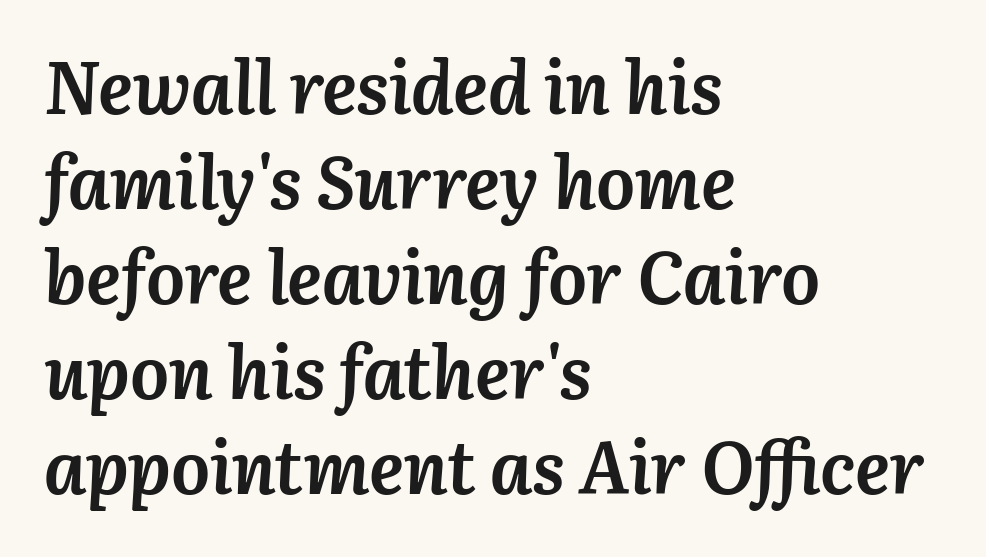
The image shows 73 px semibold type, italic (leaning right); set left-aligned, normal line spacing (1.3x), normal letter spacing, not underlined; medium stroke contrast and a medium x-height.
